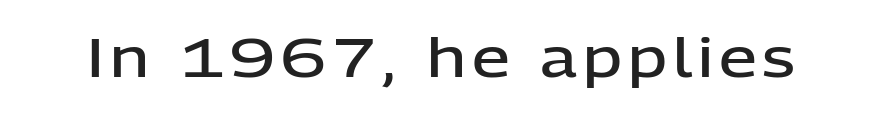
Think of a printed novel: that variable character pitch is what you see here. Examine the stroke ends and you'll find no serifs. Decoration check: the copy has no underline. Moderately thickened strokes mark this as semibold type.
